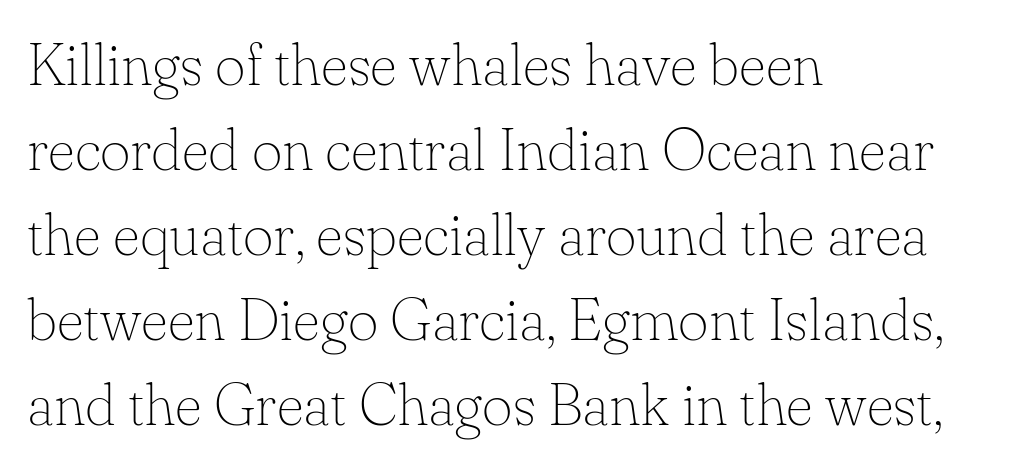
The image shows 59 px thin serif type, upright; set left-aligned, normal line spacing (1.44x), normal letter spacing, not underlined; low stroke contrast and a small x-height.
